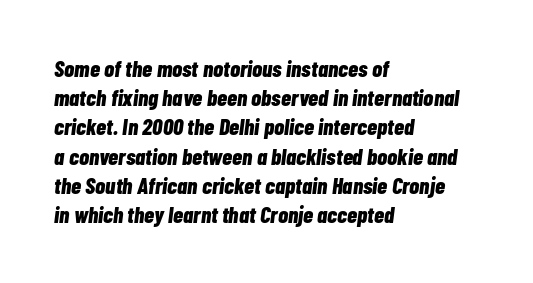
A full-strength bold gives these letters their thick strokes. Leading: standard. Students, note that the glyphs here touch the page at normal intervals. These lines stack with their left ends in a neat column. Posture: slanted.
